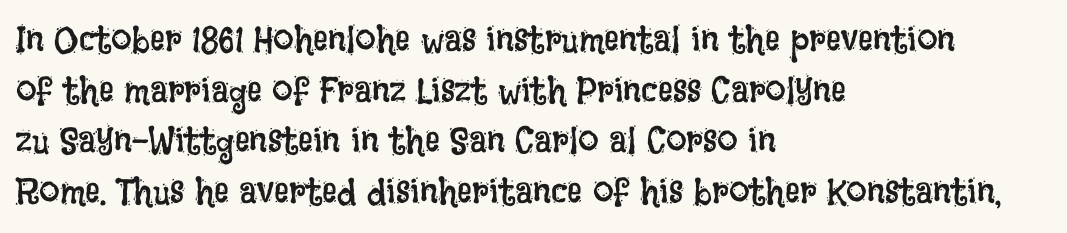
How are the letters spaced? Ordinarily, with no added tracking. Regular leading. Each letter keeps its own natural width here, so spacing adapts to shape. A roman cut, with each character standing at attention. The passage shown is not bold in any degree.
